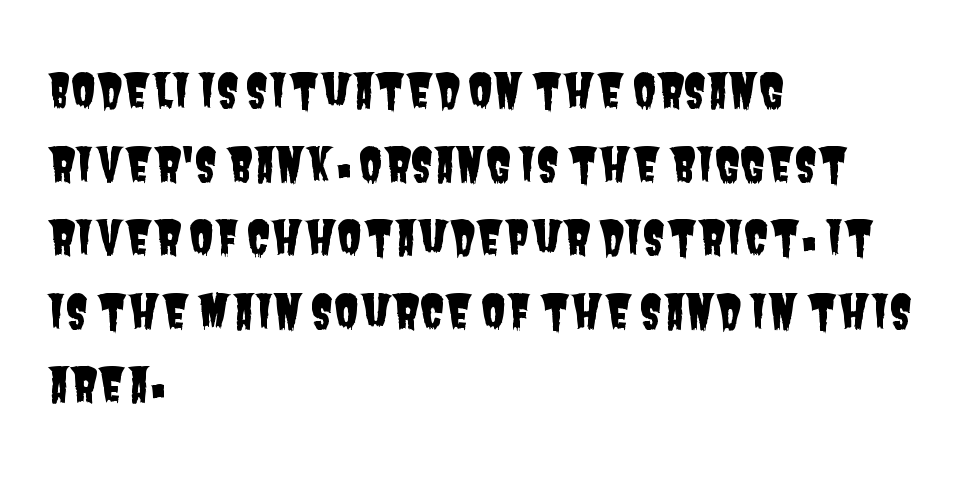
The rendering uses a moderate line-height, typical for paragraphs. The rag falls on the right side of this text block. Spacing between characters is what you'd get straight out of the box. Here the designer chose a conventional face with non-uniform glyph widths.
